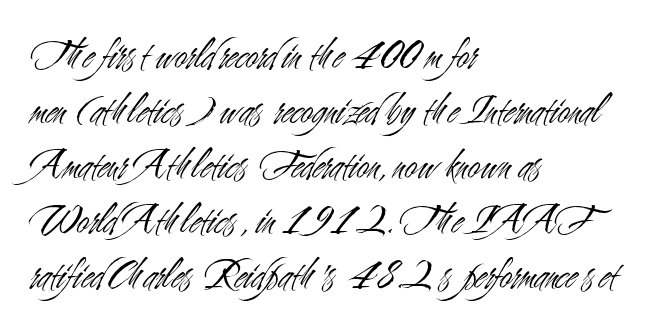
Typeset ragged right — the left edge is the straight one. Is the stroke heavy? The answer is a plain regular-or-lighter. Spacing verdict: proportional, widths tailored to each character. Descender tails drop into unmarked territory. Rows of type keep a routine distance in the vertical direction.
